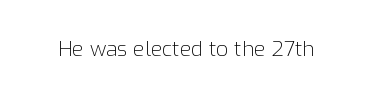
Q: Is the text bold? A: No.
Q: Is the text italic (slanted)? A: No, it is upright.
Q: Is the text underlined? A: No.
Q: Is the spacing between letters normal or unusually wide? A: Normal.
